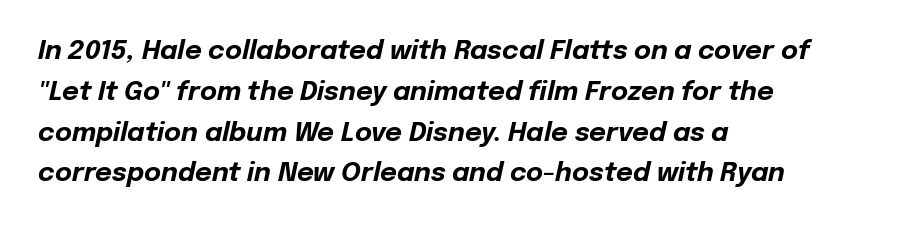
Every letter is thick-stroked: bold, no question. Visually the block forms a straight wall on the left and a jagged coastline on the right. A typesetter would call this zero additional tracking. Underlining? Definitely not there. Notice how descenders clear the ascenders below comfortably — that's standard leading. Posture: slanted.
